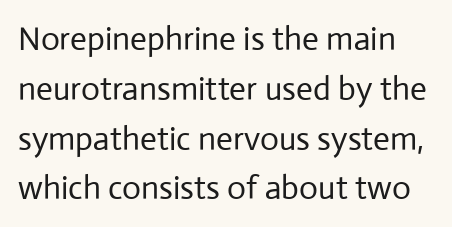
Q: Is the text bold? A: No.
Q: Is the text italic (slanted)? A: No, it is upright.
Q: Is the typeface a serif or a sans-serif typeface? A: Sans-serif.
Q: Is the text underlined? A: No.
Q: Is the spacing between letters normal or unusually wide? A: Normal.
Q: Is the spacing between lines tight, normal or loose? A: Normal.
Q: Width (condensed, normal, or wide)? A: Normal.
Q: Stroke contrast? A: Low.
Q: x-height? A: Medium.
Q: Monospaced? A: No.
